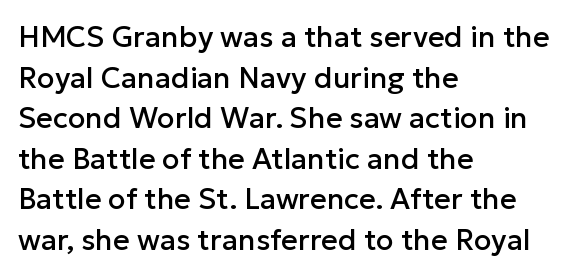
{"serif": "no", "italic": "no", "width": "normal", "stroke_contrast": "low", "x_height": "medium", "monospaced": "no", "underline": "no", "align": "left", "line_spacing": "normal", "line_spacing_ratio": 1.4, "letter_spacing": "normal", "letter_spacing_em": 0.0, "glyph_px": 29}
